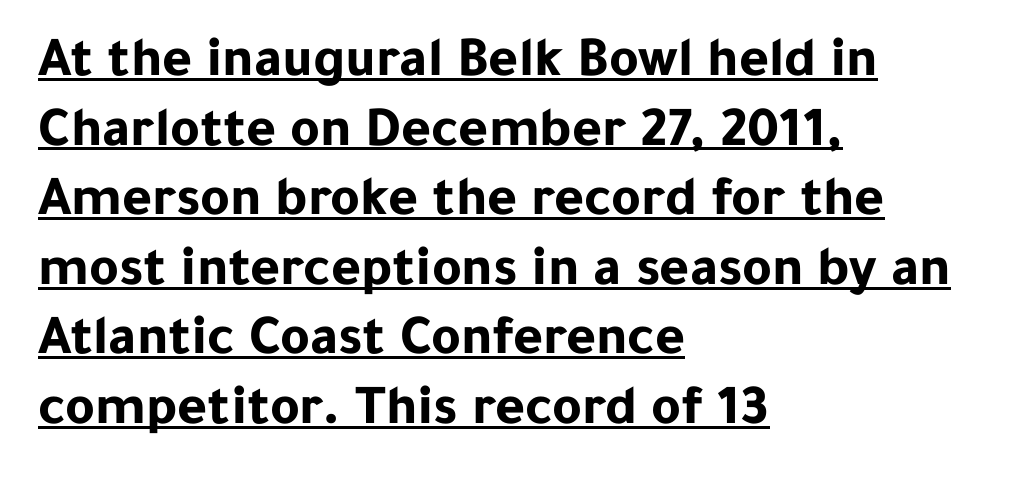
The image shows 57 px bold sans-serif type, upright; set left-aligned, line spacing 1.22x, normal letter spacing, underlined; low stroke contrast and a medium x-height.
